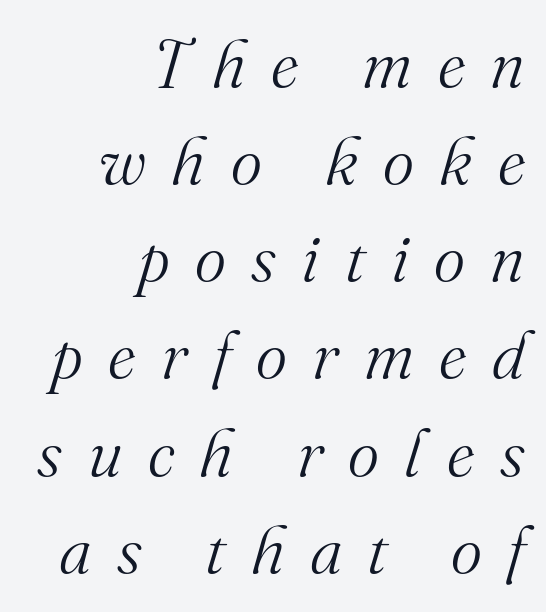
{"serif": "yes", "italic": "yes", "lean": "right", "slant_degrees": 16, "bold": "no", "weight": "light", "width": "normal", "stroke_contrast": "medium", "x_height": "small", "monospaced": "no", "underline": "no", "align": "right", "line_spacing": "normal", "line_spacing_ratio": 1.45, "letter_spacing": "wide", "letter_spacing_em": 0.38, "glyph_px": 67}
